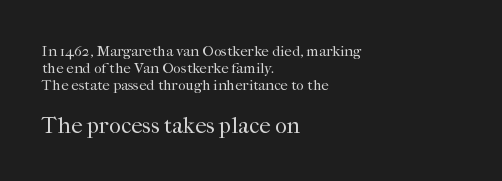
Q: Is the text bold? A: No.
Q: Is the text italic (slanted)? A: No, it is upright.
Q: Is the text underlined? A: No.
Q: How is the paragraph aligned? A: Left-aligned.
Q: Is the spacing between letters normal or unusually wide? A: Normal.
Q: Is the spacing between lines tight, normal or loose? A: Tight.
Q: Which block of text is set in a larger size, the first (top) or the second (bottom)? A: The second (bottom) one.
